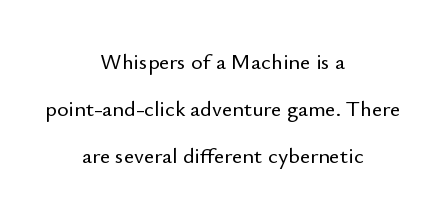
{"italic": "no", "underline": "no", "align": "center", "line_spacing": "loose", "line_spacing_ratio": 2.13, "letter_spacing": "normal", "letter_spacing_em": 0.0, "glyph_px": 22}
